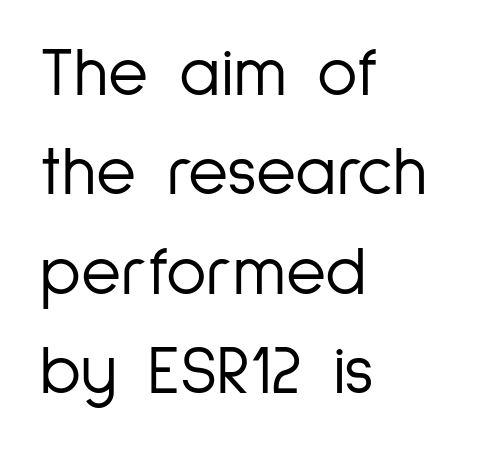
Summary of weight: not heavy and not bold. Regarding leading, the lines here are spaced in the standard way. No word sits above an underline. The type sits square on the baseline with zero lean. This sample has the flowing, uneven cadence of proportional lettering.
